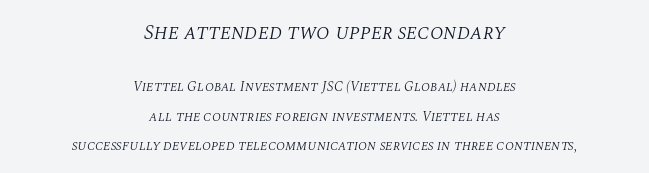
The image shows 21 px text type, italic (leaning right); set centered, loose line spacing (2.08x), normal letter spacing, not underlined; the first (top) block is 1.5x larger.
